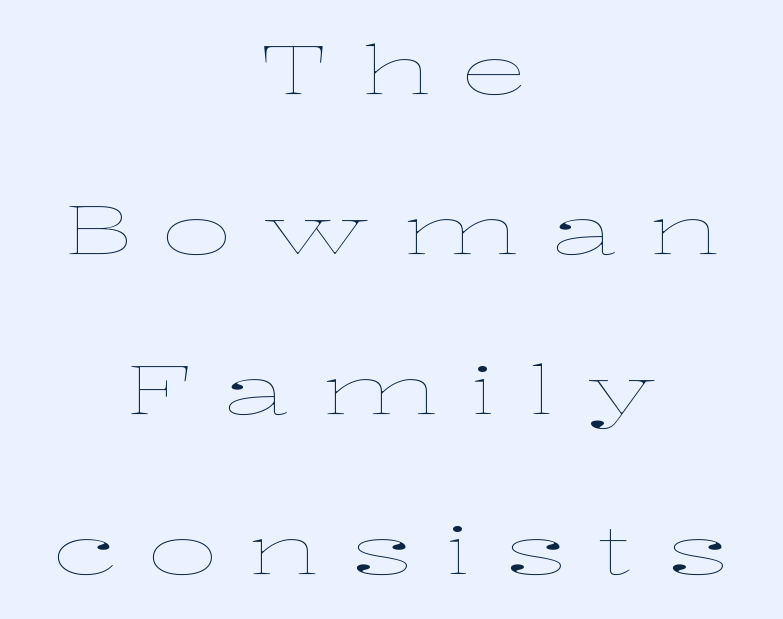
{"italic": "no", "bold": "no", "weight": "thin", "width": "wide", "stroke_contrast": "low", "x_height": "medium", "monospaced": "no", "underline": "no", "align": "center", "line_spacing": "loose", "line_spacing_ratio": 2.39, "letter_spacing": "wide", "letter_spacing_em": 0.47, "glyph_px": 67}
